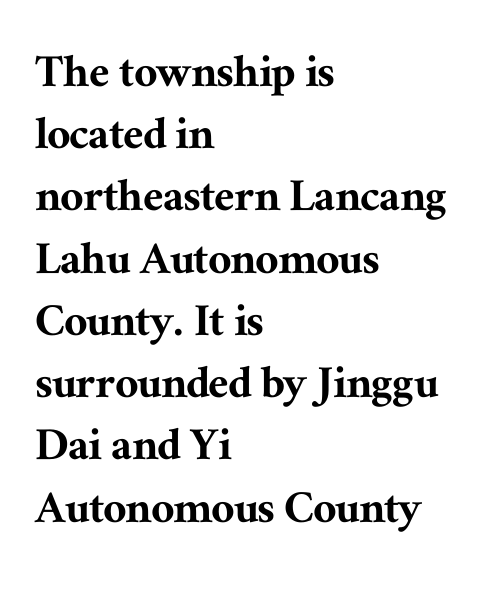
Q: Is the text italic (slanted)? A: No, it is upright.
Q: Is the typeface a serif or a sans-serif typeface? A: Serif.
Q: Is the text underlined? A: No.
Q: How is the paragraph aligned? A: Left-aligned.
Q: Is the spacing between letters normal or unusually wide? A: Normal.
Q: Width (condensed, normal, or wide)? A: Normal.
Q: Stroke contrast? A: Medium.
Q: x-height? A: Medium.
Q: Monospaced? A: No.
